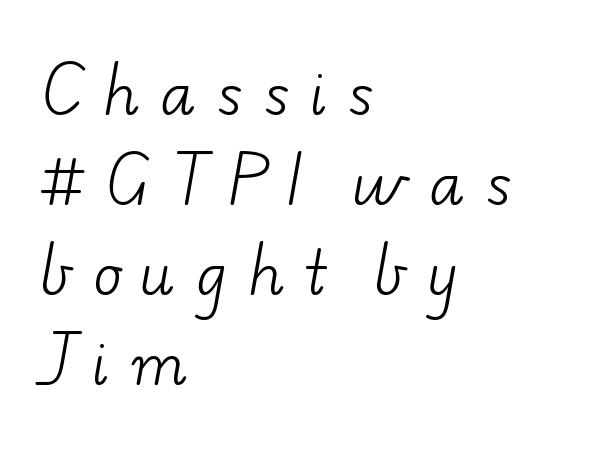
Line spacing here is normal. Character widths vary here, with narrow letters taking less room than wide ones. Tracking here is generous; glyphs stand well apart from one another. Summary of weight: not heavy and not bold. A bare baseline throughout the passage.
